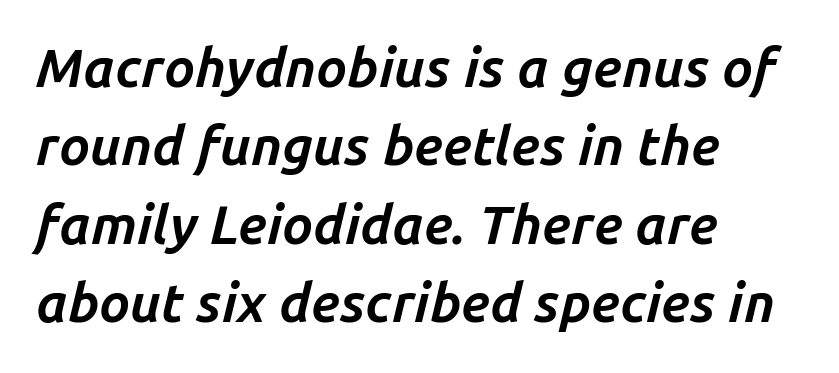
The image shows 54 px bold type, italic (leaning right); set left-aligned, normal line spacing (1.45x), normal letter spacing, not underlined; low stroke contrast and a medium x-height.
